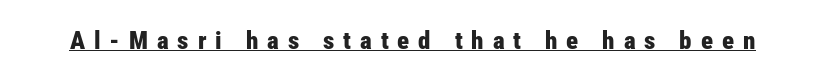
Q: Is the text bold? A: Yes.
Q: Is the text italic (slanted)? A: No, it is upright.
Q: Is the text underlined? A: Yes.
Q: Is the spacing between letters normal or unusually wide? A: Unusually wide.
